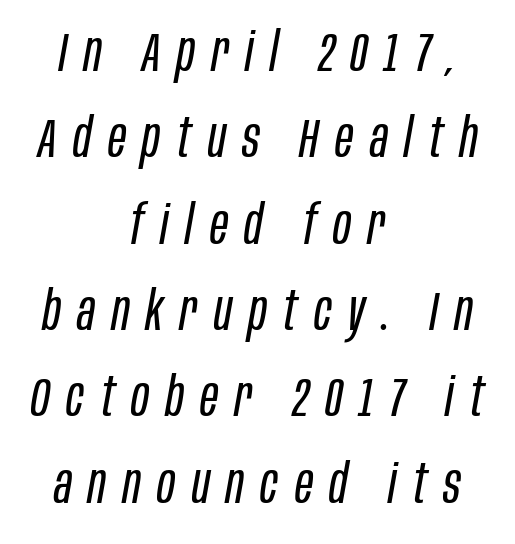
{"italic": "yes", "lean": "right", "slant_degrees": 10, "bold": "no", "weight": "regular", "width": "condensed", "stroke_contrast": "low", "x_height": "large", "monospaced": "no", "underline": "no", "align": "center", "line_spacing": "normal", "line_spacing_ratio": 1.57, "letter_spacing": "wide", "letter_spacing_em": 0.3, "glyph_px": 55}
